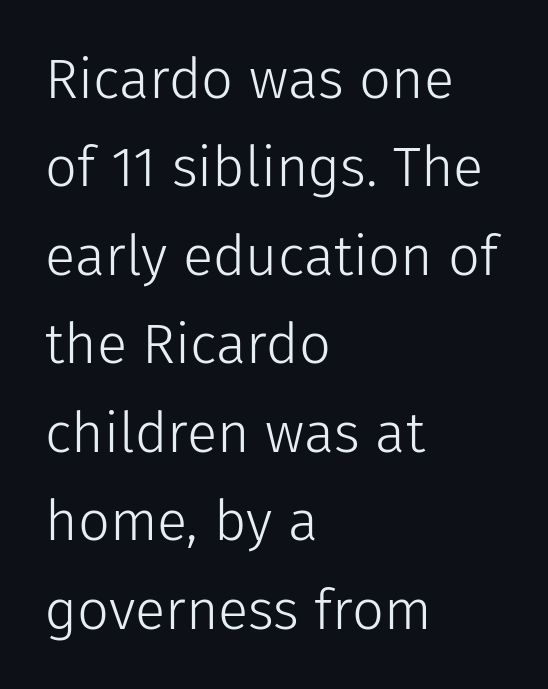
{"serif": "no", "italic": "no", "bold": "no", "weight": "light", "width": "normal", "stroke_contrast": "low", "x_height": "medium", "monospaced": "no", "underline": "no", "align": "left", "line_spacing": "normal", "line_spacing_ratio": 1.58, "letter_spacing": "normal", "letter_spacing_em": 0.0, "glyph_px": 56}
